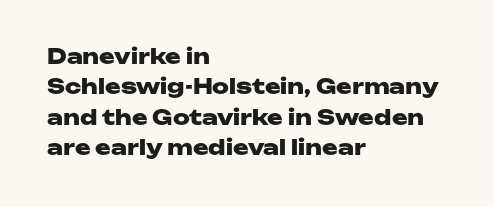
{"italic": "no", "bold": "yes", "underline": "no", "align": "left", "line_spacing": "normal", "line_spacing_ratio": 1.45, "letter_spacing": "normal", "letter_spacing_em": 0.0, "glyph_px": 21}
